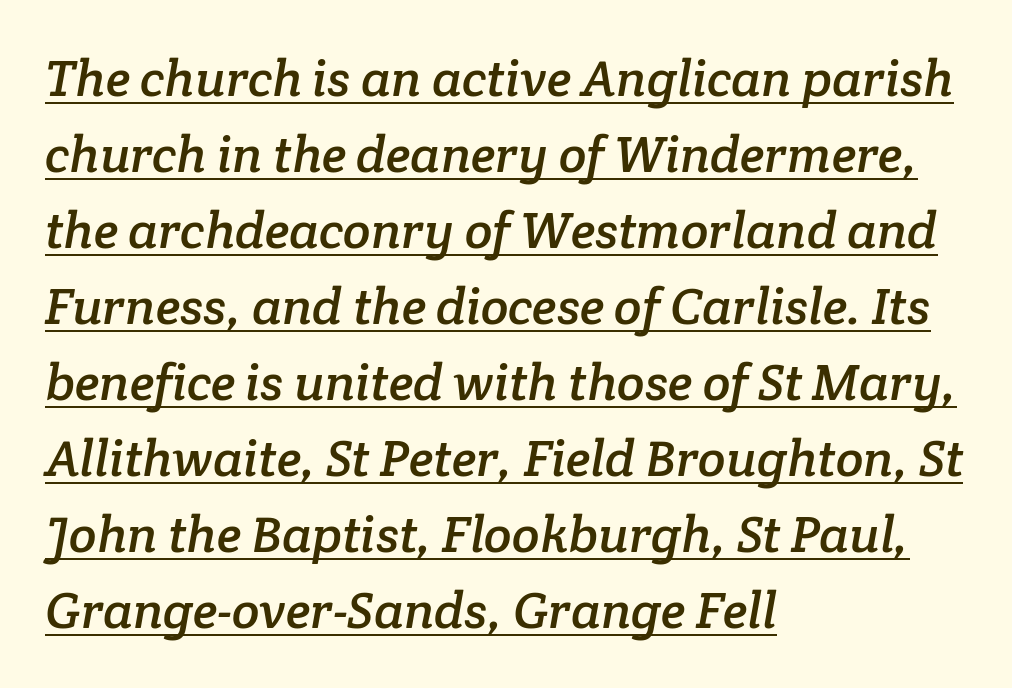
{"serif": "yes", "width": "normal", "stroke_contrast": "low", "x_height": "medium", "monospaced": "no", "underline": "yes", "align": "left", "line_spacing": "normal", "line_spacing_ratio": 1.49, "letter_spacing": "normal", "letter_spacing_em": 0.0, "glyph_px": 51}
